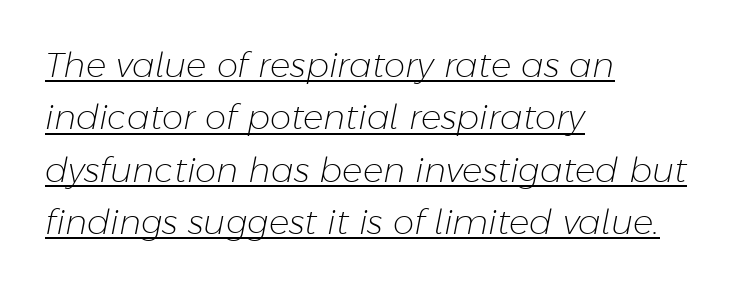
The image shows 34 px light type, italic (leaning right); set left-aligned, normal line spacing (1.54x), normal letter spacing, underlined; low stroke contrast and a medium x-height.
